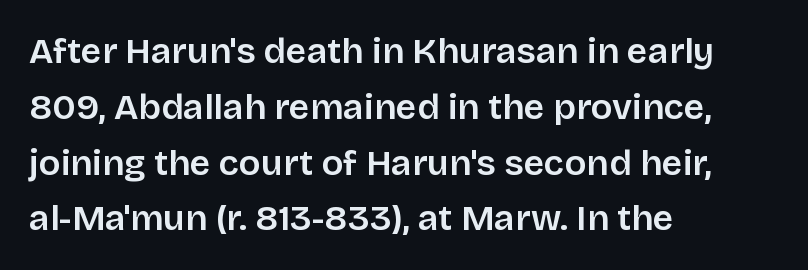
The image shows 36 px semibold sans-serif type, upright; set left-aligned, normal line spacing (1.55x), normal letter spacing, not underlined; low stroke contrast and a large x-height.
